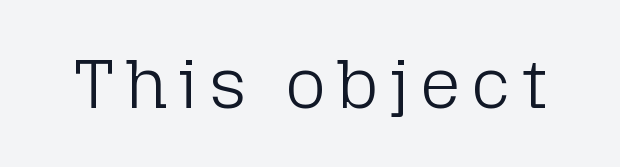
Q: Is the text bold? A: No.
Q: Is the text italic (slanted)? A: No, it is upright.
Q: Is the typeface a serif or a sans-serif typeface? A: Sans-serif.
Q: Is the text underlined? A: No.
Q: Width (condensed, normal, or wide)? A: Normal.
Q: Stroke contrast? A: Low.
Q: x-height? A: Medium.
Q: Monospaced? A: No.
